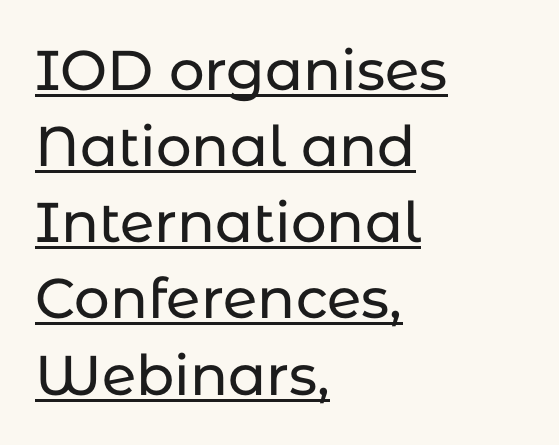
The image shows 56 px sans-serif type, upright; set left-aligned, normal line spacing (1.36x), normal letter spacing, underlined; low stroke contrast and a medium x-height.
